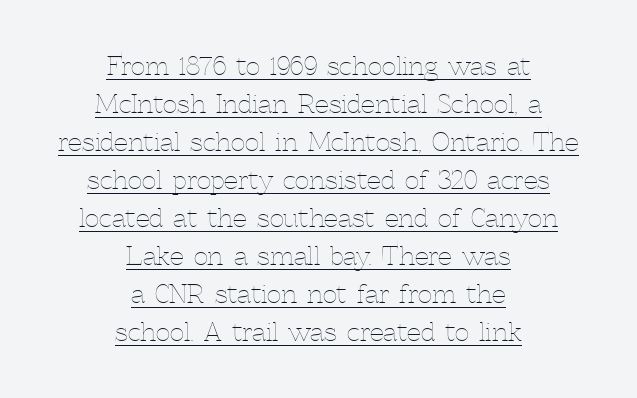
The image shows 25 px text type, upright; set centered, normal line spacing (1.52x), normal letter spacing, underlined.
